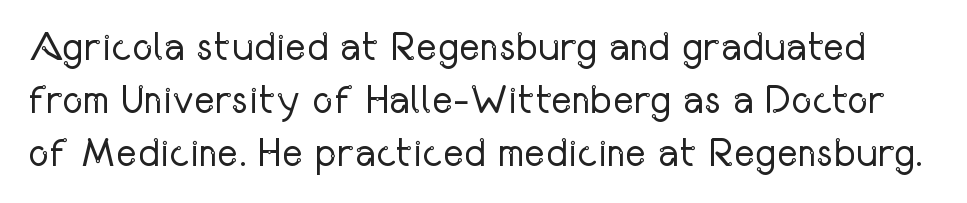
{"serif": "no", "italic": "no", "bold": "no", "weight": "regular", "width": "condensed", "stroke_contrast": "low", "x_height": "medium", "monospaced": "no", "underline": "no", "line_spacing": "normal", "line_spacing_ratio": 1.33, "letter_spacing": "normal", "letter_spacing_em": 0.0, "glyph_px": 40}
